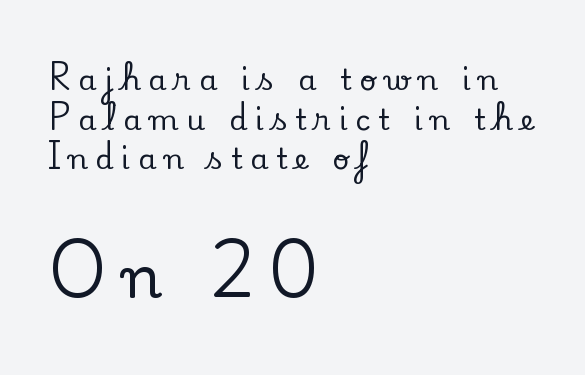
Q: Is the text italic (slanted)? A: No, it is upright.
Q: Is the text underlined? A: No.
Q: How is the paragraph aligned? A: Left-aligned.
Q: Is the spacing between letters normal or unusually wide? A: Unusually wide.
Q: Is the spacing between lines tight, normal or loose? A: Normal.
Q: Which block of text is set in a larger size, the first (top) or the second (bottom)? A: The second (bottom) one.
Q: Width (condensed, normal, or wide)? A: Normal.
Q: Stroke contrast? A: Low.
Q: x-height? A: Small.
Q: Monospaced? A: No.
